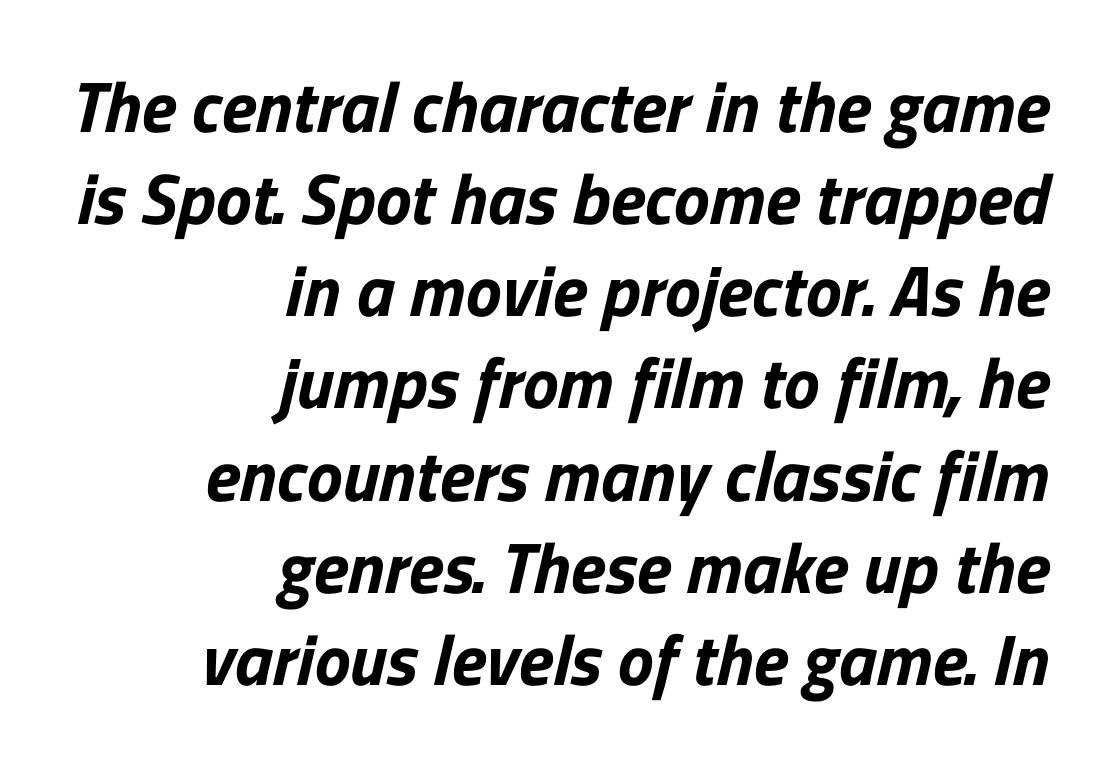
Q: Is the typeface a serif or a sans-serif typeface? A: Sans-serif.
Q: Is the text underlined? A: No.
Q: How is the paragraph aligned? A: Right-aligned.
Q: Is the spacing between letters normal or unusually wide? A: Normal.
Q: Is the spacing between lines tight, normal or loose? A: Normal.
Q: Width (condensed, normal, or wide)? A: Normal.
Q: Stroke contrast? A: Low.
Q: x-height? A: Medium.
Q: Monospaced? A: No.
